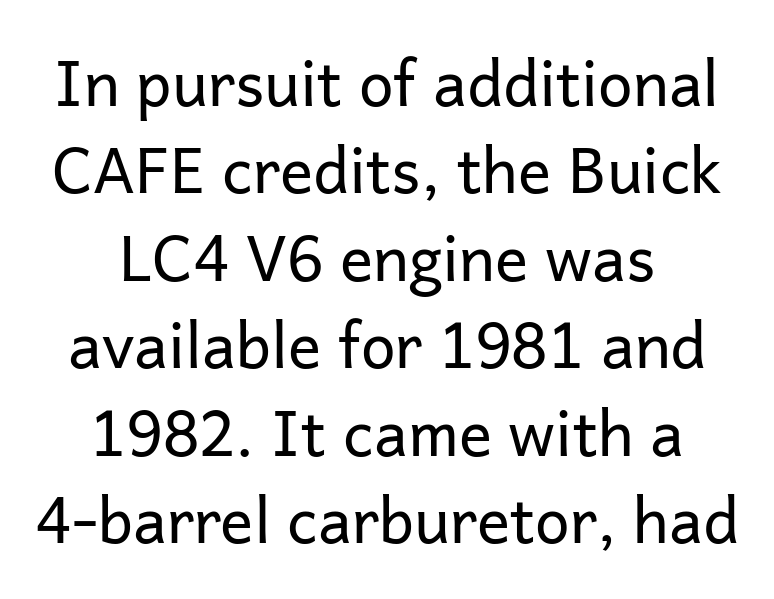
Is this a fixed-width face? No — the glyphs have proportional, varying widths. The type is set solid horizontally, with unmodified tracking. Evenly set lines give the paragraph a standard silhouette. Is there any slant? The stems are plumb. Letters rest on an invisible, unmarked baseline. The rendering positions every line midway between the sides.
